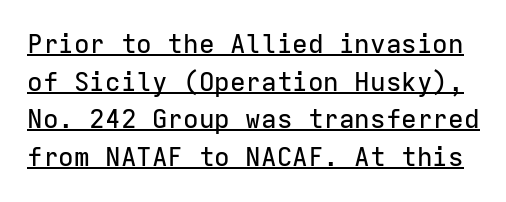
Each line of the rendering has a horizontal stroke beneath the glyphs. The block of text has a typical density, with ordinary space between rows. Does extra space separate the letters? No, they use regular spacing. A roman cut, with each character standing at attention.
